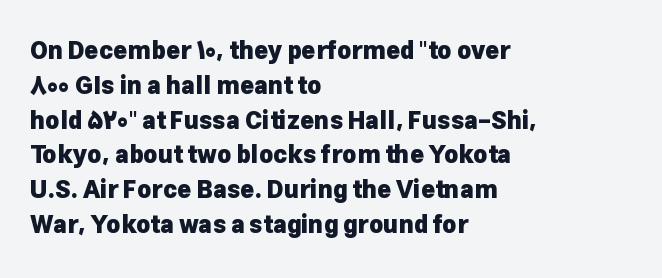
Nope, not italic — everything's standing straight. The passage shown has conventional tracking throughout. Bold? Absolutely — the strokes are thick and heavy. If you drew a ruler down the left edge, every line would touch it. The gap between lines stays unmarked. Horizontal bands of white between lines are of average thickness.
